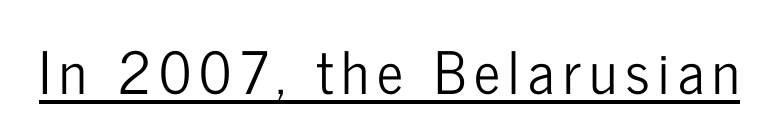
The image shows 58 px condensed sans-serif type, upright; set underlined; low stroke contrast and a medium x-height.
